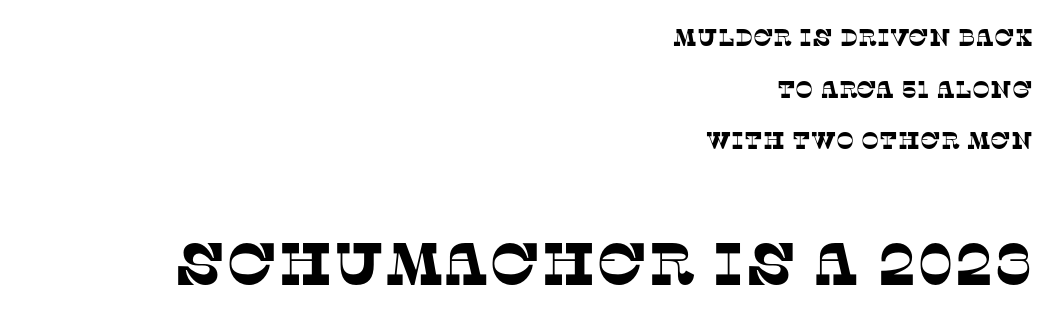
{"serif": "yes", "width": "normal", "stroke_contrast": "low", "x_height": "large", "monospaced": "no", "underline": "no", "align": "right", "line_spacing": "loose", "line_spacing_ratio": 2.15, "letter_spacing": "normal", "letter_spacing_em": 0.0, "larger_block": "second", "size_ratio": 2.5, "glyph_px": 60}
